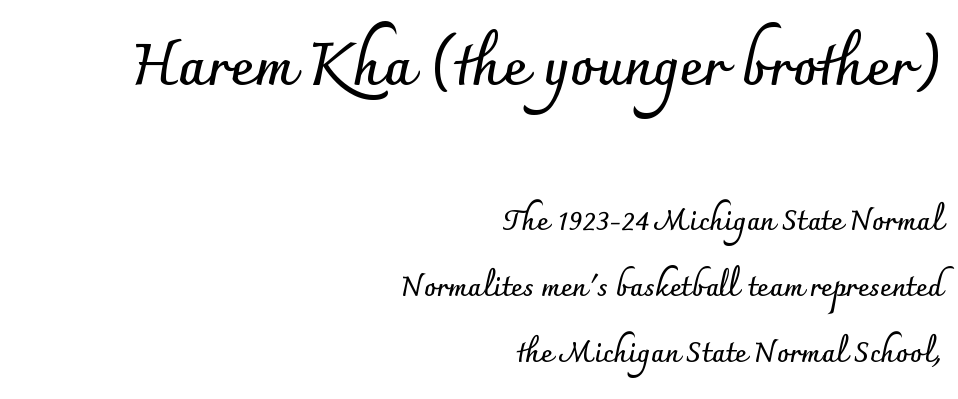
The image shows 57 px semibold sans-serif type; set right-aligned, loose line spacing (2.36x), normal letter spacing, not underlined; the first (top) block is 2.04x larger; low stroke contrast and a small x-height.
